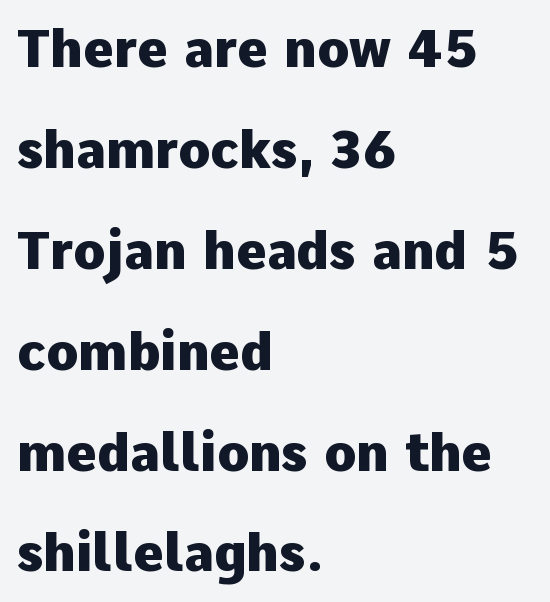
The image shows 52 px heavy sans-serif type, upright; set left-aligned, loose line spacing (1.94x), normal letter spacing, not underlined; low stroke contrast and a medium x-height.
